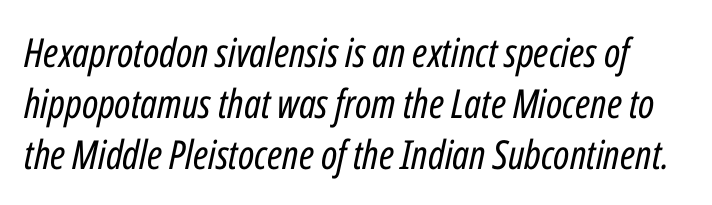
{"italic": "yes", "lean": "right", "slant_degrees": 12, "bold": "no", "weight": "regular", "width": "condensed", "stroke_contrast": "low", "x_height": "medium", "monospaced": "no", "underline": "no", "line_spacing": "normal", "line_spacing_ratio": 1.27, "letter_spacing": "normal", "letter_spacing_em": 0.0, "glyph_px": 40}
